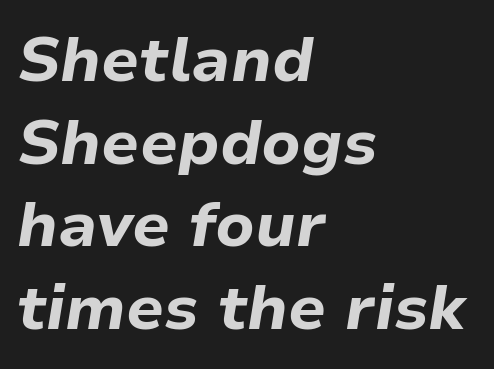
The image shows 63 px bold type, italic (leaning right); set left-aligned, normal line spacing (1.31x), normal letter spacing, not underlined; low stroke contrast and a medium x-height.
